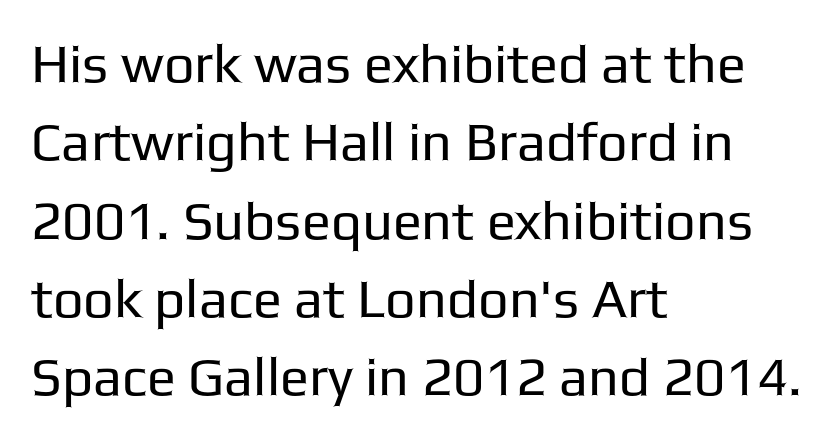
The image shows 54 px regular-weight sans-serif type, upright; set left-aligned, normal line spacing (1.45x), normal letter spacing, not underlined; low stroke contrast and a medium x-height.
